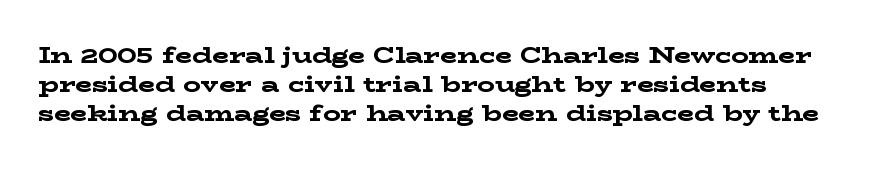
The rows are spaced the way most documents space them. Its strokes are broad and dark, the hallmark of bold type. Posture: upright roman. A bare baseline throughout the passage.
